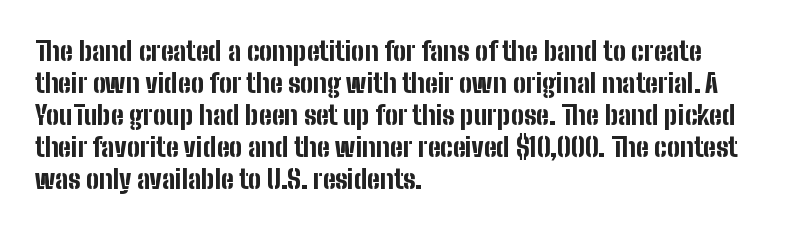
Alignment: flush left. A clean baseline with only descenders dipping below it. Vertical strokes here are truly vertical. Every letter is thick-stroked: bold, no question. A typesetter would call this zero additional tracking.
